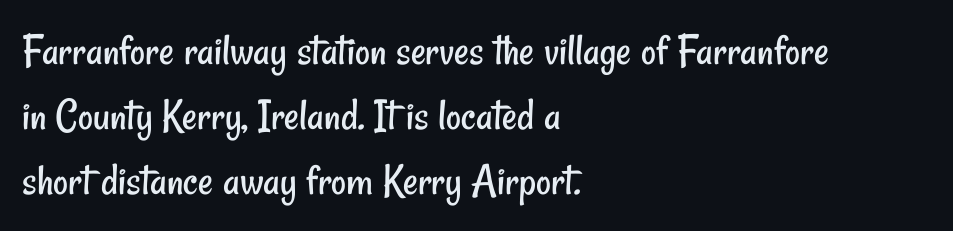
{"serif": "no", "bold": "no", "weight": "regular", "width": "condensed", "stroke_contrast": "low", "x_height": "small", "monospaced": "no", "underline": "no", "align": "left", "line_spacing": "normal", "line_spacing_ratio": 1.41, "letter_spacing": "normal", "letter_spacing_em": 0.0, "glyph_px": 46}
